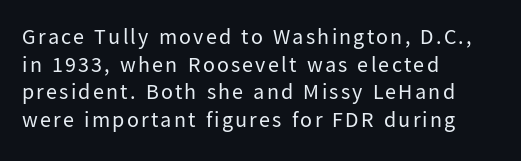
The image shows 22 px text type, upright; set left-aligned, normal line spacing (1.26x), not underlined.
